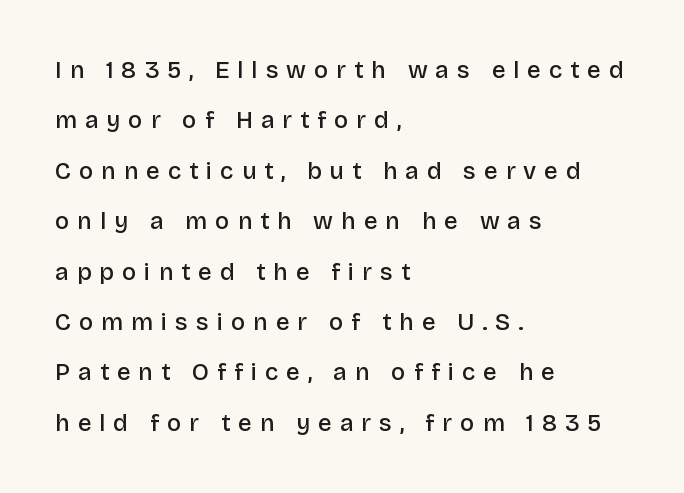
The image shows 24 px text type, upright; set left-aligned, loose line spacing (2.1x), unusually wide letter spacing (+0.33 em), not underlined.
